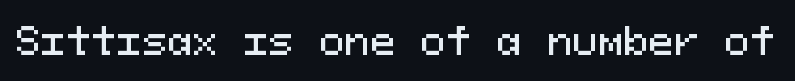
The image shows 38 px sans-serif type, upright, monospaced; set normal letter spacing, not underlined; medium stroke contrast and a medium x-height.
